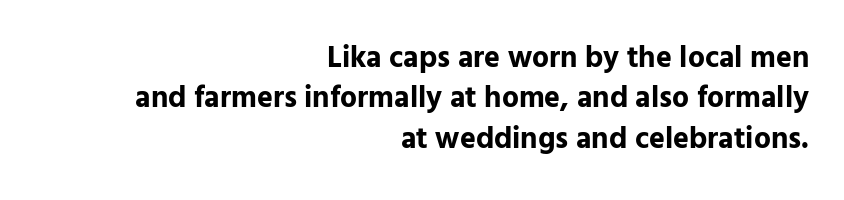
Q: Is the text bold? A: Yes.
Q: Is the text italic (slanted)? A: No, it is upright.
Q: Is the typeface a serif or a sans-serif typeface? A: Sans-serif.
Q: Is the text underlined? A: No.
Q: How is the paragraph aligned? A: Right-aligned.
Q: Is the spacing between letters normal or unusually wide? A: Normal.
Q: Is the spacing between lines tight, normal or loose? A: Normal.
Q: Width (condensed, normal, or wide)? A: Normal.
Q: Stroke contrast? A: Low.
Q: x-height? A: Medium.
Q: Monospaced? A: No.
